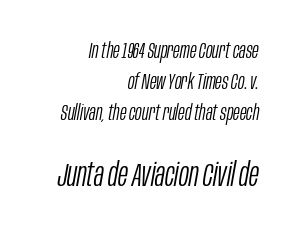
The image shows 33 px light, condensed type, italic (leaning right); set right-aligned, normal line spacing (1.4x), normal letter spacing, not underlined; the second (bottom) block is 1.5x larger; low stroke contrast and a large x-height.
